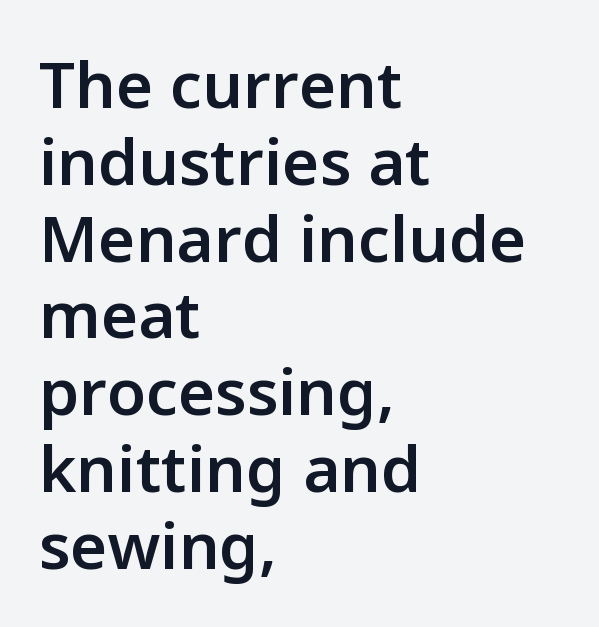
The image shows 64 px semibold sans-serif type, upright; set left-aligned, line spacing 1.2x, normal letter spacing, not underlined; low stroke contrast and a medium x-height.
